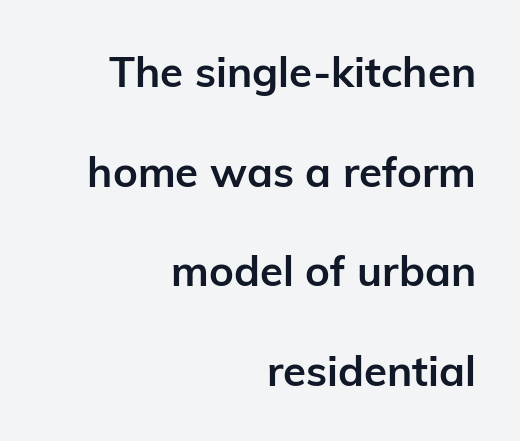
{"serif": "no", "italic": "no", "bold": "yes", "weight": "semibold", "width": "normal", "stroke_contrast": "low", "x_height": "medium", "monospaced": "no", "underline": "no", "align": "right", "line_spacing": "loose", "line_spacing_ratio": 2.37, "letter_spacing": "normal", "letter_spacing_em": 0.0, "glyph_px": 42}
